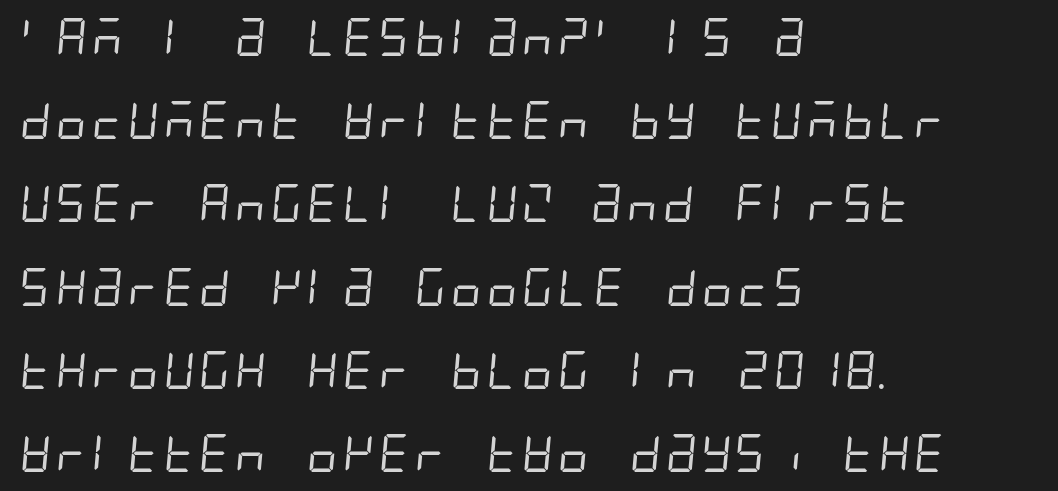
{"serif": "no", "bold": "no", "weight": "regular", "width": "condensed", "stroke_contrast": "low", "x_height": "large", "underline": "no", "align": "left", "line_spacing": "loose", "line_spacing_ratio": 2.19, "letter_spacing": "normal", "letter_spacing_em": 0.0, "glyph_px": 38}
